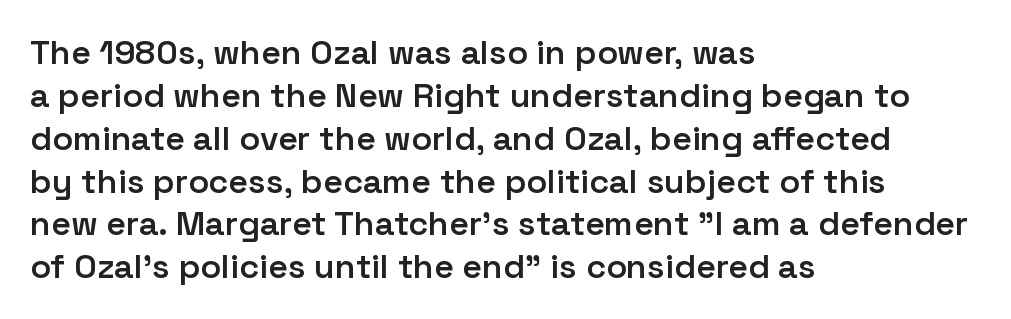
Looks like regular typesetting: each glyph gets only the width it needs. Its strokes are somewhat broadened, the hallmark of semibold type. Evenly set lines give the paragraph a standard silhouette. The string is rendered with underlining switched off.
